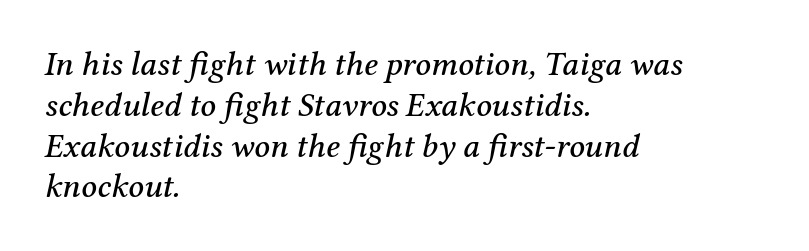
Q: Is the text italic (slanted)? A: Yes, it leans right by about 12 degrees.
Q: Is the typeface a serif or a sans-serif typeface? A: Serif.
Q: Is the text underlined? A: No.
Q: How is the paragraph aligned? A: Left-aligned.
Q: Is the spacing between letters normal or unusually wide? A: Normal.
Q: Width (condensed, normal, or wide)? A: Normal.
Q: Stroke contrast? A: Medium.
Q: x-height? A: Medium.
Q: Monospaced? A: No.
